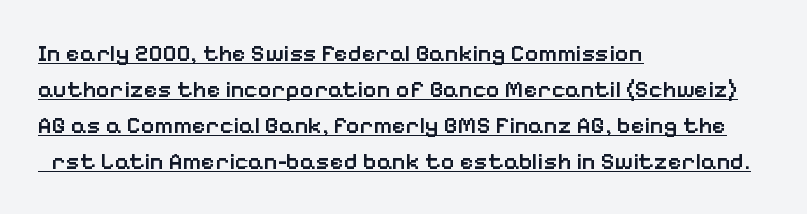
Q: Is the text bold? A: Semi-bold.
Q: Is the text italic (slanted)? A: No, it is upright.
Q: Is the text underlined? A: Yes.
Q: How is the paragraph aligned? A: Left-aligned.
Q: Is the spacing between letters normal or unusually wide? A: Normal.
Q: Is the spacing between lines tight, normal or loose? A: Normal.
